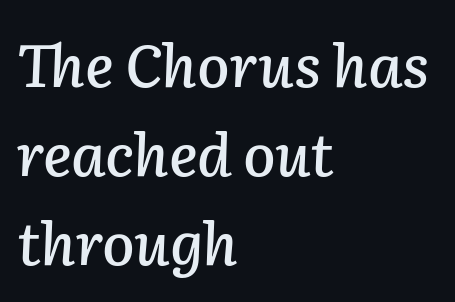
{"italic": "yes", "lean": "right", "slant_degrees": 2, "width": "normal", "stroke_contrast": "low", "x_height": "medium", "monospaced": "no", "underline": "no", "align": "left", "line_spacing": "normal", "line_spacing_ratio": 1.51, "letter_spacing": "normal", "letter_spacing_em": 0.0, "glyph_px": 59}
